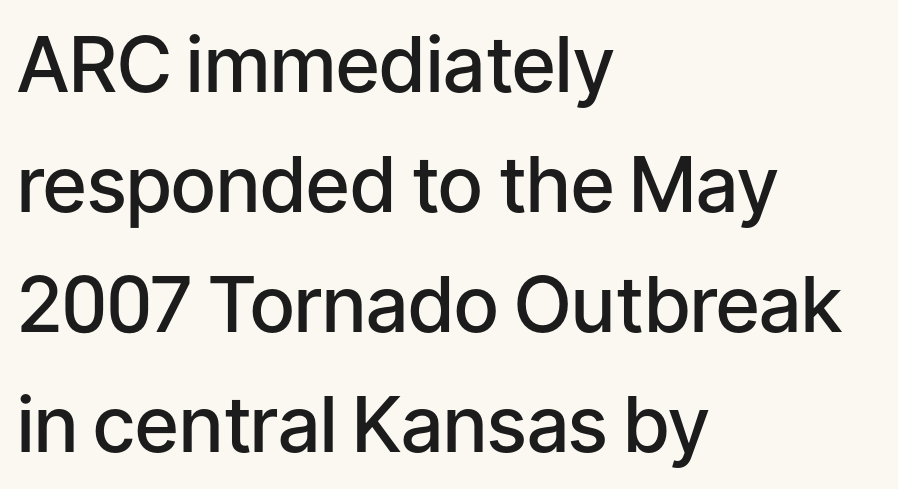
The image shows 77 px semibold sans-serif type, upright; set left-aligned, normal line spacing (1.56x), normal letter spacing, not underlined; low stroke contrast and a medium x-height.
